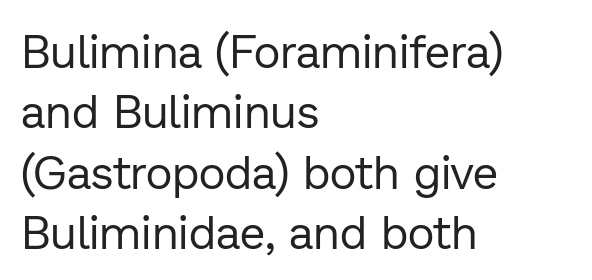
The image shows 46 px regular-weight sans-serif type, upright; set left-aligned, normal line spacing (1.31x), normal letter spacing, not underlined; low stroke contrast and a medium x-height.
